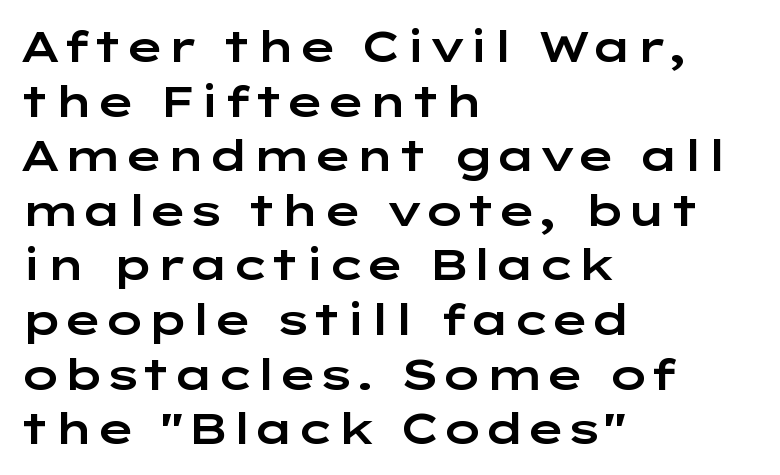
{"serif": "no", "italic": "no", "width": "wide", "stroke_contrast": "low", "x_height": "medium", "monospaced": "no", "underline": "no", "align": "left", "line_spacing": "normal", "line_spacing_ratio": 1.27, "letter_spacing": "normal", "letter_spacing_em": 0.0, "glyph_px": 43}
